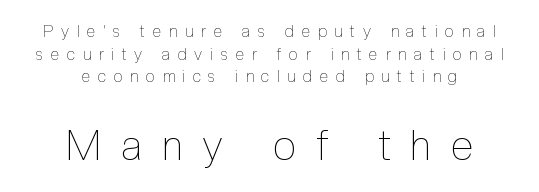
{"italic": "no", "bold": "no", "weight": "thin", "width": "condensed", "x_height": "medium", "monospaced": "no", "underline": "no", "align": "center", "line_spacing": "normal", "line_spacing_ratio": 1.41, "letter_spacing": "wide", "letter_spacing_em": 0.49, "larger_block": "second", "size_ratio": 2.56, "glyph_px": 41}
